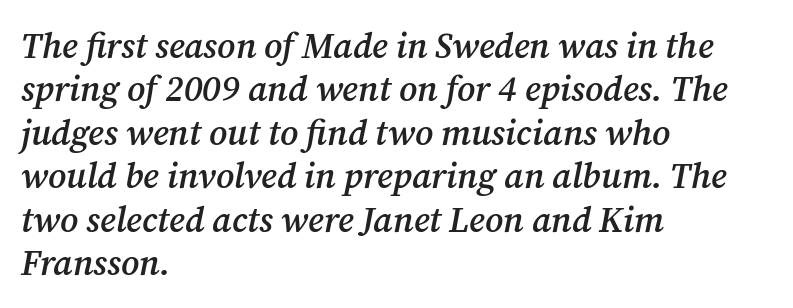
Plain, unruled lines of type. Are there feet on the stems? There are — it's a serif. You could not count columns in this text — the font is proportionally spaced. Between one letter and the next there's only the usual sliver of space.
